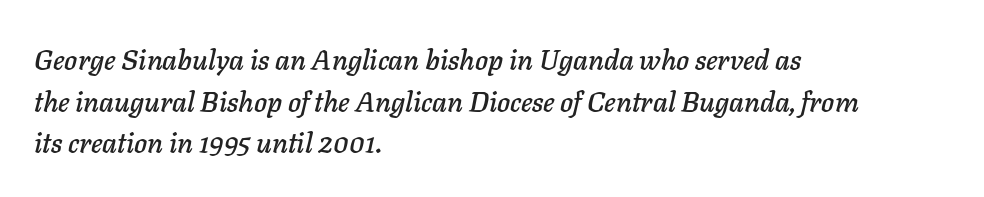
Q: Is the text italic (slanted)? A: Yes, it leans right by about 11 degrees.
Q: Is the text underlined? A: No.
Q: How is the paragraph aligned? A: Left-aligned.
Q: Is the spacing between letters normal or unusually wide? A: Normal.
Q: Is the spacing between lines tight, normal or loose? A: Normal.
Q: Width (condensed, normal, or wide)? A: Normal.
Q: Stroke contrast? A: Low.
Q: x-height? A: Medium.
Q: Monospaced? A: No.
